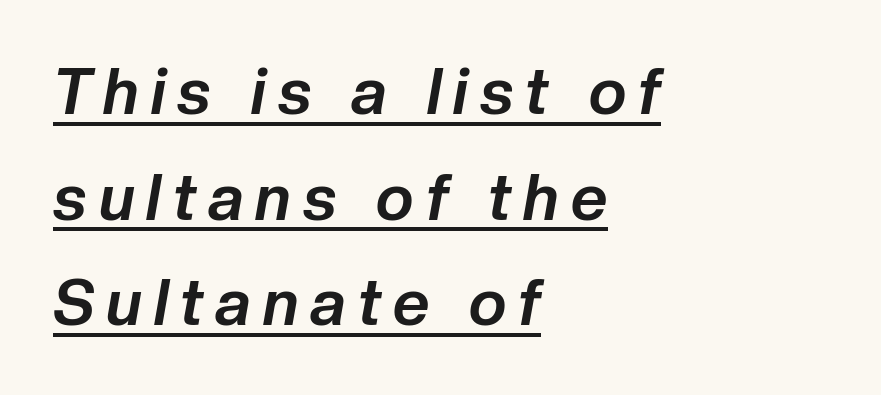
Q: Is the text bold? A: Yes.
Q: Is the text italic (slanted)? A: Yes, it leans right by about 10 degrees.
Q: Is the text underlined? A: Yes.
Q: How is the paragraph aligned? A: Left-aligned.
Q: Is the spacing between lines tight, normal or loose? A: Normal.
Q: Width (condensed, normal, or wide)? A: Normal.
Q: Stroke contrast? A: Low.
Q: x-height? A: Medium.
Q: Monospaced? A: No.
